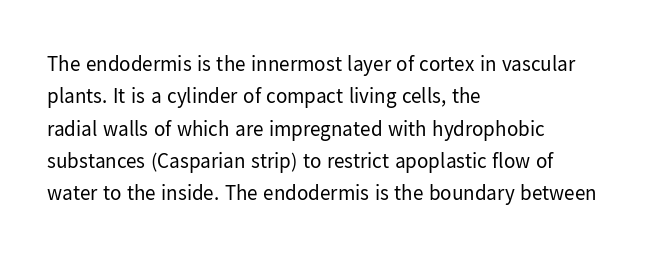
Words float on clear page, feet unadorned. Letters have the restrained weight of plain body copy at most. Horizontal alignment here is leftward, the default for most running prose. Whoever set this chose a conventional vertical rhythm. This sample uses an upright cut, with every glyph sitting square on the baseline.
